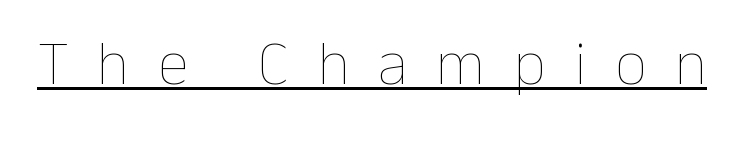
{"italic": "no", "bold": "no", "weight": "thin", "width": "normal", "stroke_contrast": "low", "x_height": "medium", "monospaced": "no", "underline": "yes", "letter_spacing": "wide", "letter_spacing_em": 0.45, "glyph_px": 63}
